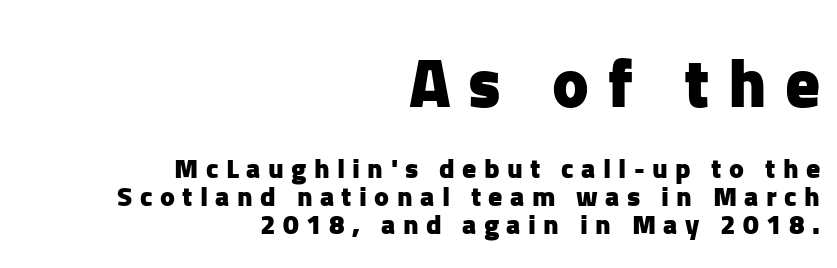
{"serif": "no", "italic": "no", "bold": "yes", "weight": "heavy", "width": "normal", "stroke_contrast": "low", "x_height": "medium", "monospaced": "no", "underline": "no", "align": "right", "line_spacing": "tight", "line_spacing_ratio": 1.0, "letter_spacing": "wide", "letter_spacing_em": 0.26, "larger_block": "first", "size_ratio": 2.46, "glyph_px": 69}
